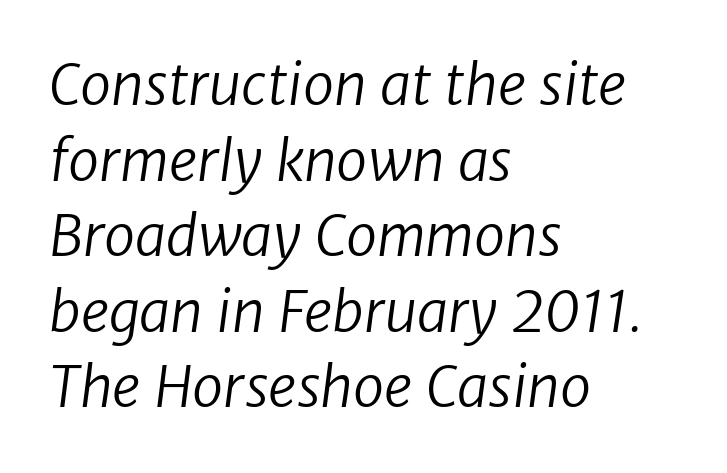
The image shows 56 px regular-weight sans-serif type; set left-aligned, normal line spacing (1.35x), normal letter spacing, not underlined; low stroke contrast and a medium x-height.
